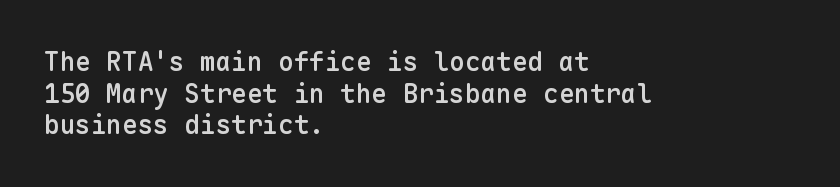
The image shows 26 px text type, upright; set left-aligned, line spacing 1.22x, normal letter spacing, not underlined.
